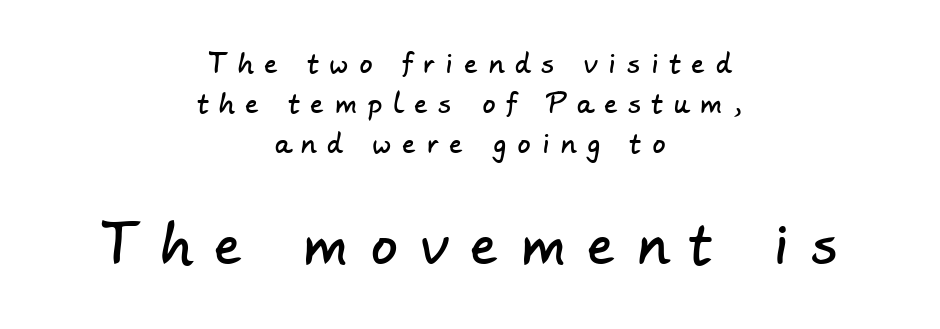
{"serif": "no", "width": "normal", "stroke_contrast": "low", "x_height": "small", "monospaced": "no", "underline": "no", "align": "center", "line_spacing": "normal", "line_spacing_ratio": 1.53, "letter_spacing": "wide", "letter_spacing_em": 0.43, "larger_block": "second", "size_ratio": 2.04, "glyph_px": 53}
